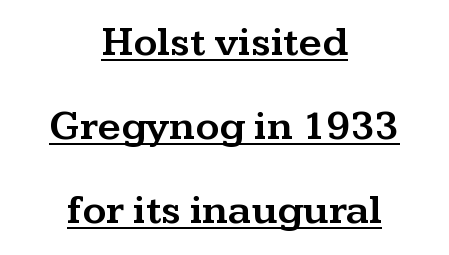
Q: Is the text italic (slanted)? A: No, it is upright.
Q: Is the typeface a serif or a sans-serif typeface? A: Serif.
Q: Is the text underlined? A: Yes.
Q: How is the paragraph aligned? A: Centered.
Q: Is the spacing between letters normal or unusually wide? A: Normal.
Q: Is the spacing between lines tight, normal or loose? A: Loose.
Q: Width (condensed, normal, or wide)? A: Wide.
Q: Stroke contrast? A: Medium.
Q: x-height? A: Medium.
Q: Monospaced? A: No.
